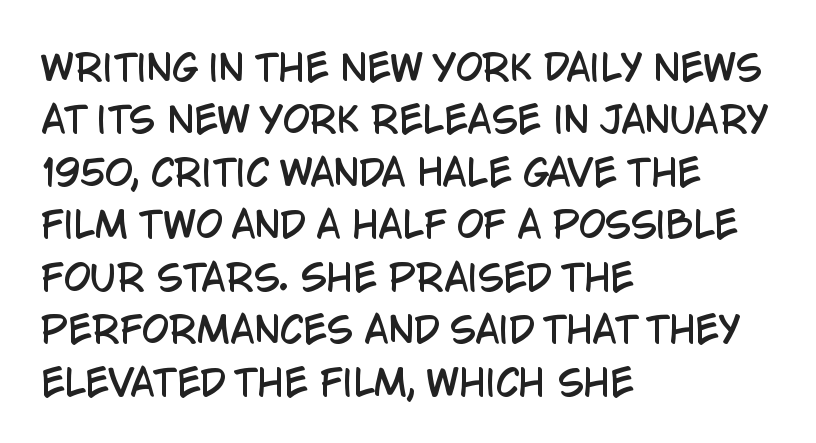
Q: Is the text italic (slanted)? A: No, it is upright.
Q: Is the typeface a serif or a sans-serif typeface? A: Sans-serif.
Q: Is the text underlined? A: No.
Q: How is the paragraph aligned? A: Left-aligned.
Q: Is the spacing between letters normal or unusually wide? A: Normal.
Q: Is the spacing between lines tight, normal or loose? A: Normal.
Q: Width (condensed, normal, or wide)? A: Condensed.
Q: Stroke contrast? A: Low.
Q: x-height? A: Large.
Q: Monospaced? A: No.
